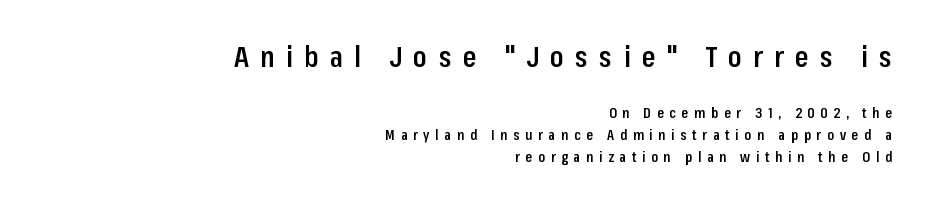
All the whitespace from short lines collects on the left. Each new line begins a customary step beneath the previous one. To sum up the face: it is a sans, with no serifs. Every letter is mildly thick-stroked: semibold rather than bold. In this sample the first text group is rendered at the bigger scale. When letters stand straight like this, we call the style roman or upright.
